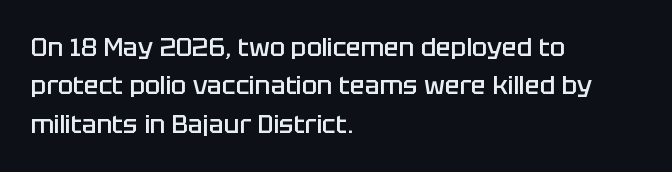
{"italic": "no", "bold": "semi", "underline": "no", "align": "left", "line_spacing": "normal", "line_spacing_ratio": 1.54, "letter_spacing": "normal", "letter_spacing_em": 0.0, "glyph_px": 25}
